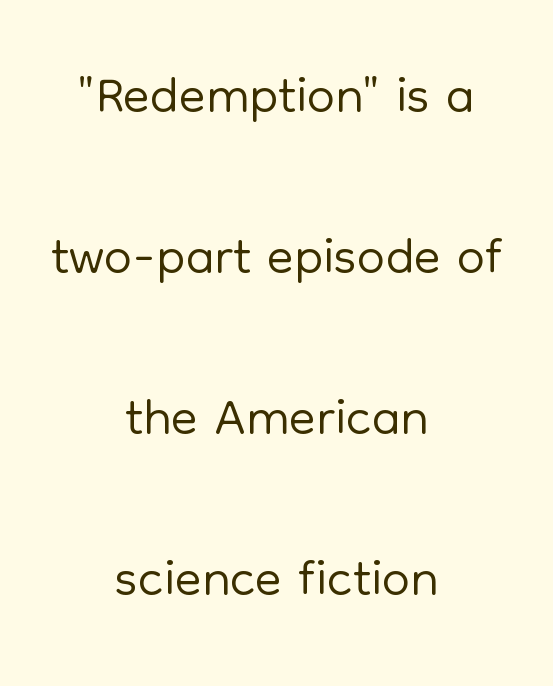
Style check: upright. The rendering keeps characters at their native spacing. The weight would be labelled regular, book, light, or lighter still. Check where the strokes stop: nothing finishes them off — pure sans.
